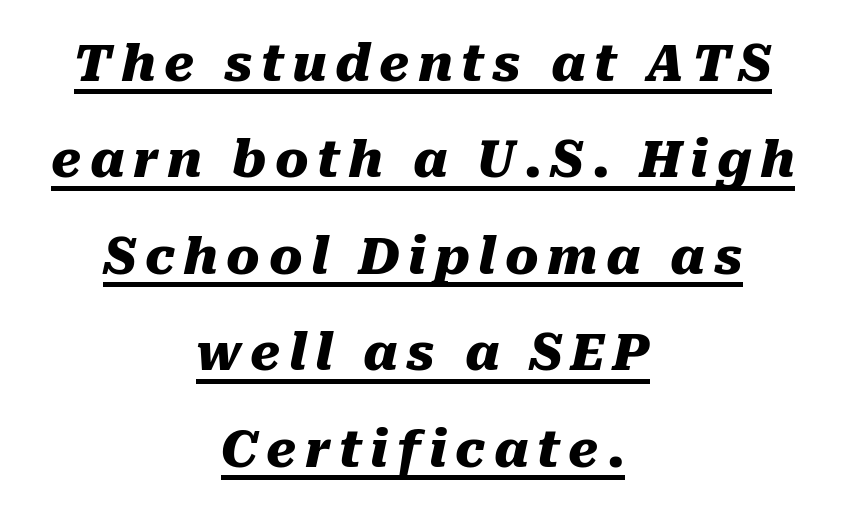
Strokes here are thick enough to call this a true bold. Is the type slanted? Yes — the strokes lean at a clear angle. Here the designer chose a conventional face with non-uniform glyph widths. This rendering uses center alignment, leaving both contours irregular but symmetric. You can see a thin bar hugging the bottom of the glyphs. Reading down the column, the eye jumps a long way to each next line.
